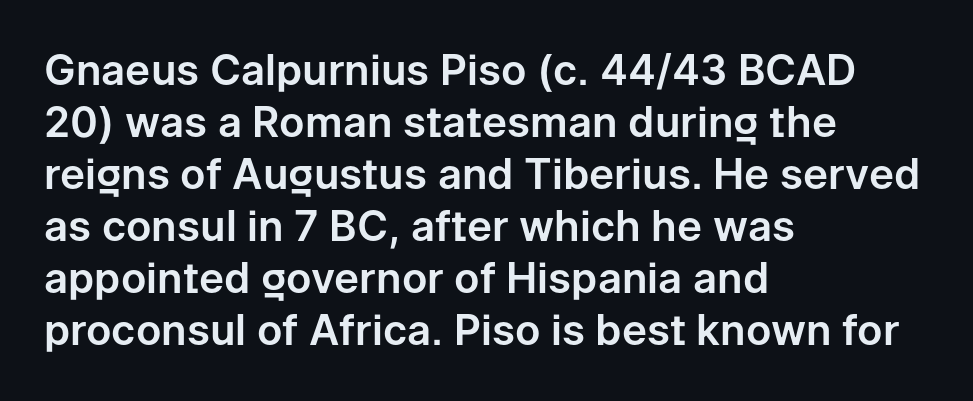
Q: Is the text italic (slanted)? A: No, it is upright.
Q: Is the typeface a serif or a sans-serif typeface? A: Sans-serif.
Q: Is the text underlined? A: No.
Q: How is the paragraph aligned? A: Left-aligned.
Q: Is the spacing between letters normal or unusually wide? A: Normal.
Q: Width (condensed, normal, or wide)? A: Normal.
Q: Stroke contrast? A: Low.
Q: x-height? A: Medium.
Q: Monospaced? A: No.
